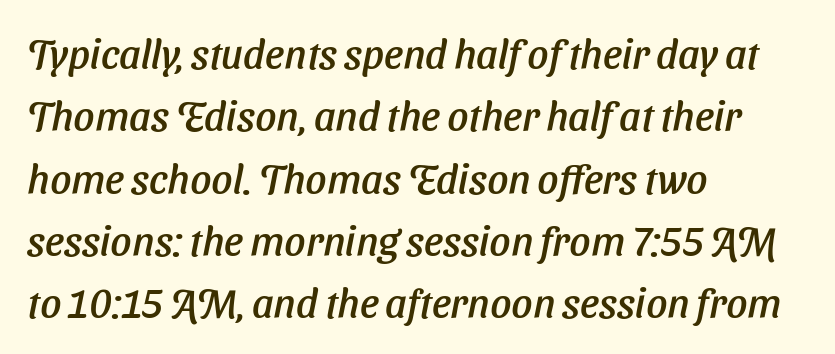
{"width": "normal", "stroke_contrast": "low", "x_height": "medium", "monospaced": "no", "underline": "no", "align": "left", "line_spacing": "normal", "line_spacing_ratio": 1.52, "letter_spacing": "normal", "letter_spacing_em": 0.0, "glyph_px": 41}
